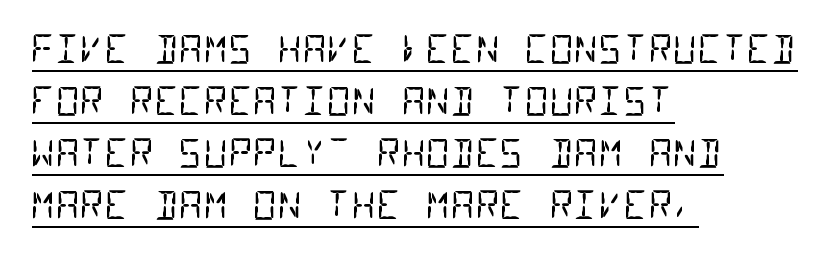
The image shows 38 px regular-weight, condensed sans-serif type, monospaced; set left-aligned, normal line spacing (1.37x), normal letter spacing, underlined; low stroke contrast and a large x-height.
